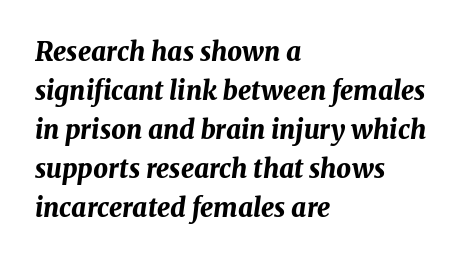
{"italic": "yes", "lean": "right", "slant_degrees": 8, "bold": "yes", "underline": "no", "align": "left", "line_spacing": "normal", "line_spacing_ratio": 1.5, "letter_spacing": "normal", "letter_spacing_em": 0.0, "glyph_px": 26}
